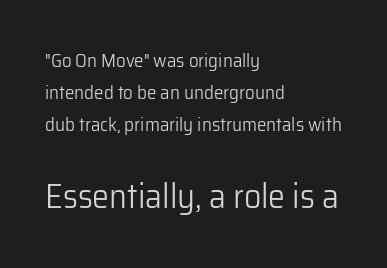
The image shows 34 px light sans-serif type, upright; set left-aligned, normal line spacing (1.69x), normal letter spacing, not underlined; the second (bottom) block is 1.79x larger; low stroke contrast and a medium x-height.
